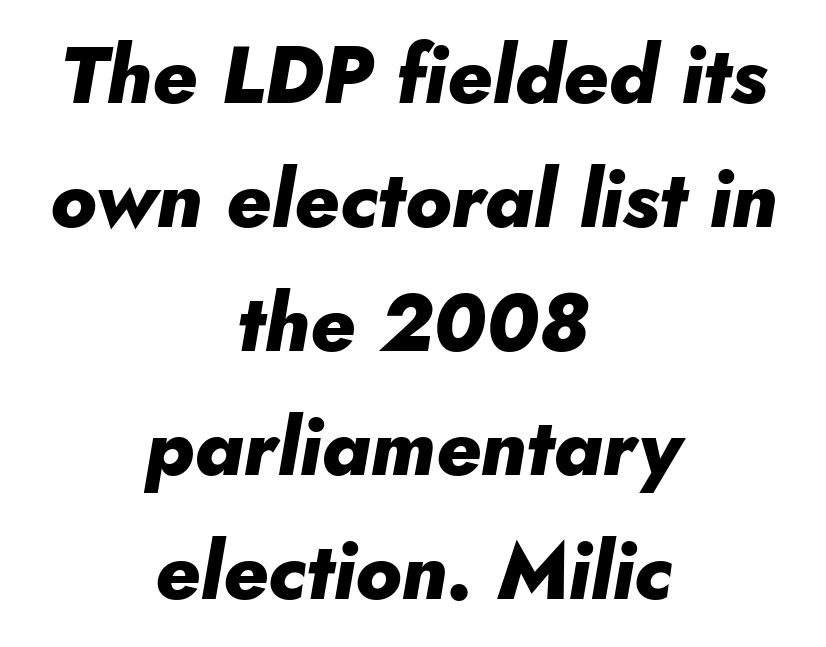
The image shows 80 px heavy type, italic (leaning right); set centered, normal line spacing (1.55x), normal letter spacing, not underlined; low stroke contrast and a small x-height.
